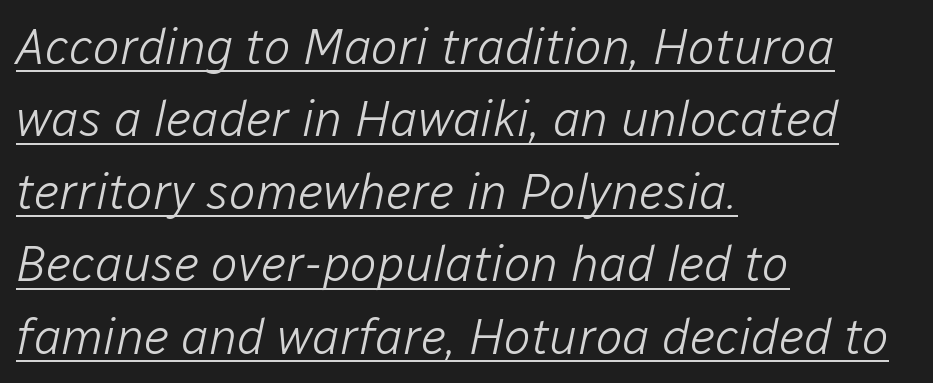
Successive baselines arrive at the customary interval. Weight: in the light-to-regular range. Tall strokes in this sample are angled rather than plumb. These lines are rendered in a variable-pitch font.
